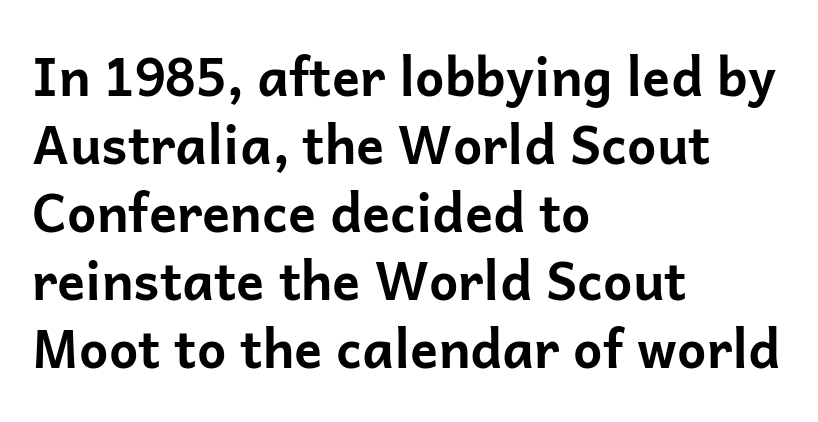
Q: Is the text bold? A: Yes.
Q: Is the text italic (slanted)? A: No, it is upright.
Q: Is the typeface a serif or a sans-serif typeface? A: Sans-serif.
Q: Is the text underlined? A: No.
Q: How is the paragraph aligned? A: Left-aligned.
Q: Is the spacing between letters normal or unusually wide? A: Normal.
Q: Is the spacing between lines tight, normal or loose? A: Normal.
Q: Width (condensed, normal, or wide)? A: Normal.
Q: Stroke contrast? A: Low.
Q: x-height? A: Medium.
Q: Monospaced? A: No.
